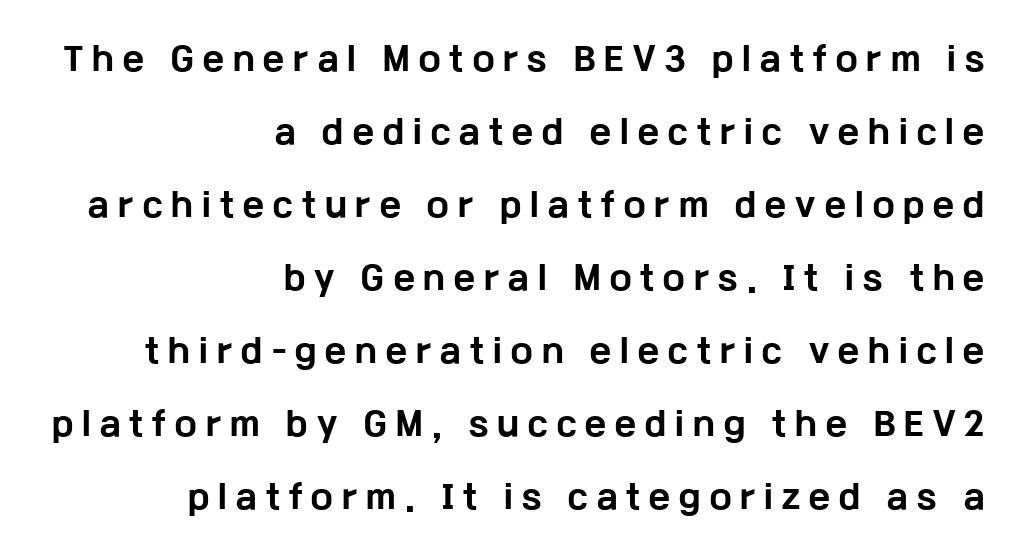
The sample has been set heavy, in full bold. If you drew a line through each stem, it would be perfectly vertical. The passage shown is not underscored anywhere. The letters advance in unequal steps, a hallmark of proportional type. Each letter's strokes conclude bluntly, with no projecting serifs. Typeset ragged left — the right edge is the straight one.
